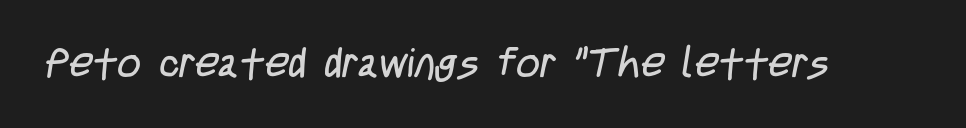
The image shows 41 px regular-weight, condensed sans-serif type; set normal letter spacing, not underlined; low stroke contrast and a large x-height.
